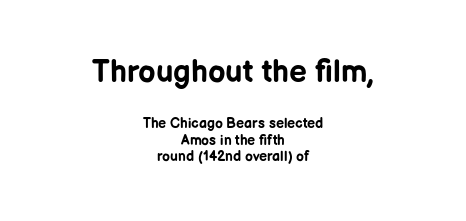
{"serif": "no", "italic": "no", "bold": "yes", "weight": "bold", "width": "normal", "stroke_contrast": "low", "x_height": "medium", "monospaced": "no", "underline": "no", "align": "center", "line_spacing_ratio": 1.18, "letter_spacing": "normal", "letter_spacing_em": 0.0, "larger_block": "first", "size_ratio": 2.21, "glyph_px": 31}
